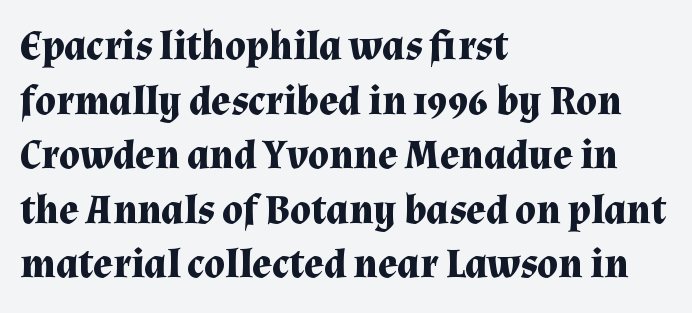
The image shows 41 px bold serif type, upright; set left-aligned, normal line spacing (1.33x), normal letter spacing, not underlined; medium stroke contrast and a medium x-height.
